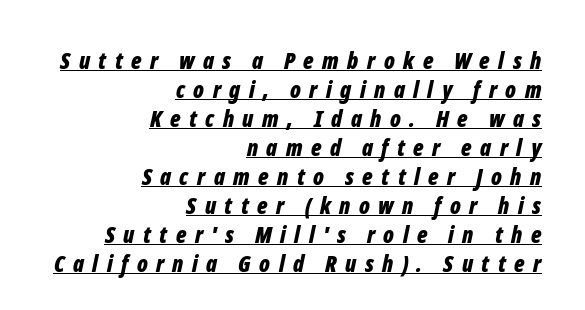
These lines were composed using italics. Notice how thick the strokes are: this is what a full bold looks like. Substantial extra tracking has been applied to these lines. Students, observe the line beneath the letters — that is underlining.
